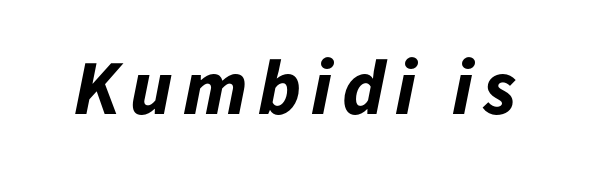
Would a proofreader flag this as italicized? Yes. The face used here is proportionally spaced, like ordinary book or web type. The letters are bold, with thick, heavy strokes. Words float on clear page, feet unadorned.
